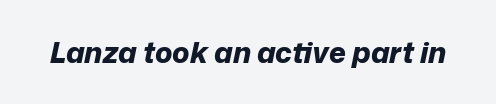
The axis of the letterforms is tilted away from vertical. Pretty heavy lettering here — definitely bold. Looks like regular typesetting: each glyph gets only the width it needs. The strip under each line holds only bare page. Between one letter and the next there's only the usual sliver of space.
